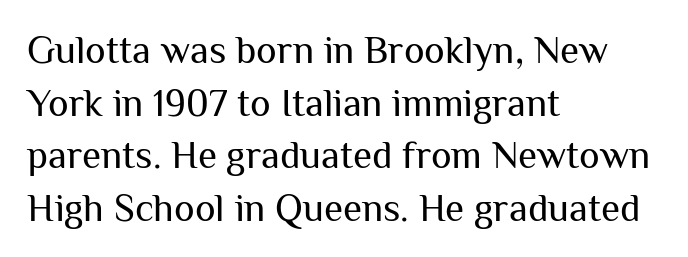
{"serif": "no", "italic": "no", "bold": "no", "weight": "regular", "width": "normal", "stroke_contrast": "medium", "x_height": "medium", "monospaced": "no", "underline": "no", "align": "left", "line_spacing": "normal", "line_spacing_ratio": 1.35, "letter_spacing": "normal", "letter_spacing_em": 0.0, "glyph_px": 39}
